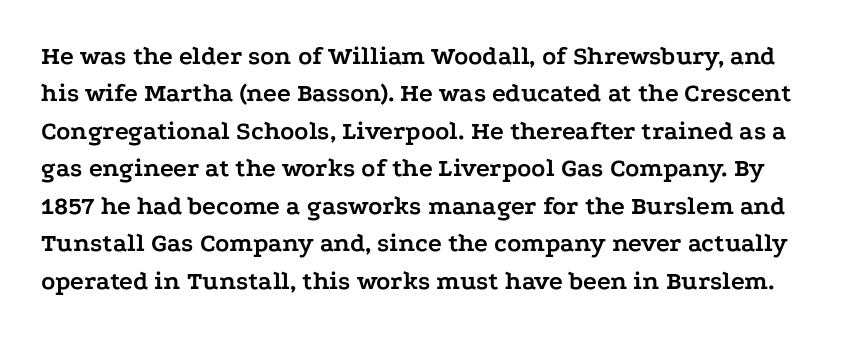
The image shows 26 px bold type, upright; set normal line spacing (1.44x), normal letter spacing, not underlined.
